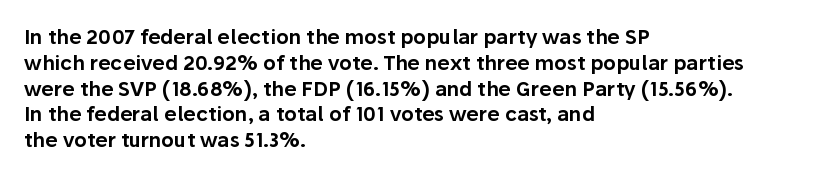
Is there any slant? The stems are plumb. Clear beneath every line of the passage. Nobody touched the tracking dial on this one. Line beginnings align vertically; line endings do not. One glance says typical: line gaps are just what's usual.
